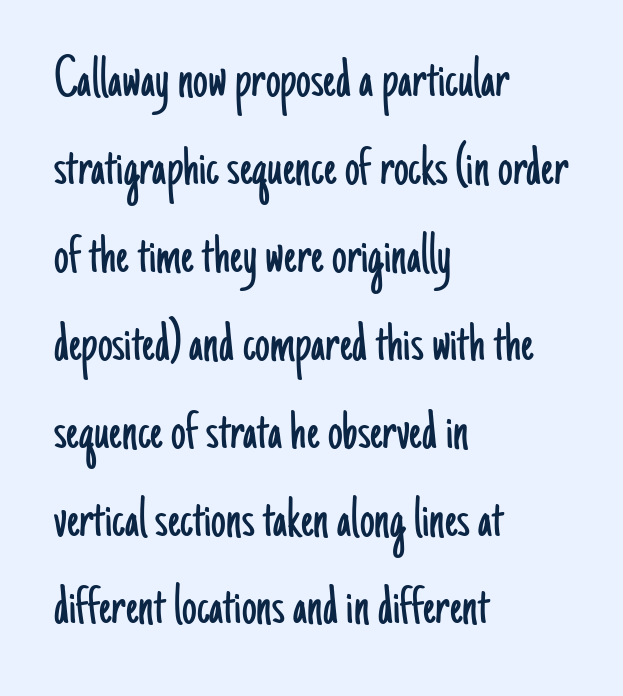
Is the type heavy? It reads as light-to-regular instead. Leading matches the norm, producing a regular column. Each letter keeps its own natural width here, so spacing adapts to shape. Compared with typical body copy, the letter spacing here is the same. Glance below the letters and you will spot only blank space.
